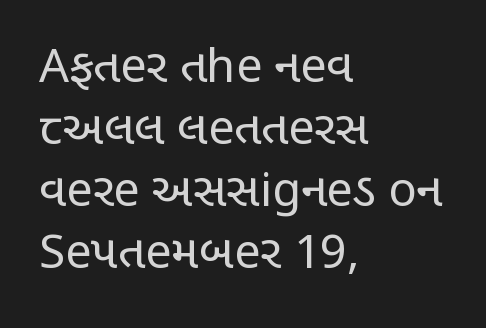
What stands out about the letter spacing? Nothing — it is the standard amount. Each letter keeps its own natural width here, so spacing adapts to shape. Quick note: interline space is typical. Line starts are locked; line ends wander. Upright lettering throughout. The specimen omits any rule beneath the text block's lines.
